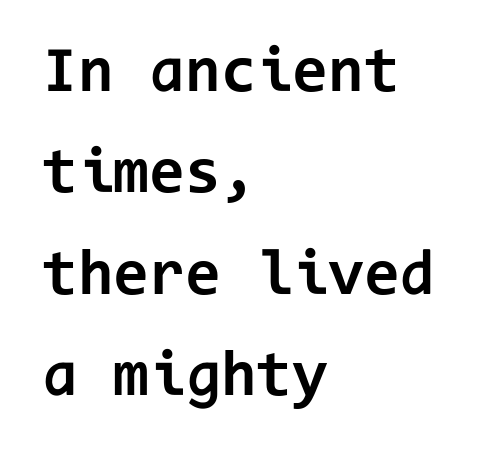
Notice how the passage keeps a crisp vertical edge on the left only. As a designer I'd log this as weight 700, bold. The lettering stays uniformly vertical, giving the passage a roman look. These lines are rendered in a fixed-pitch font. Plain, unruled lines of type.
